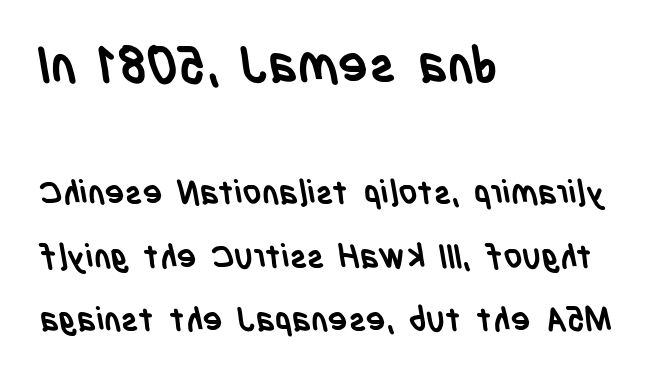
The image shows 50 px semibold, condensed sans-serif type; set left-aligned, loose line spacing (1.91x), normal letter spacing, not underlined; the first (top) block is 1.52x larger; low stroke contrast and a large x-height.
